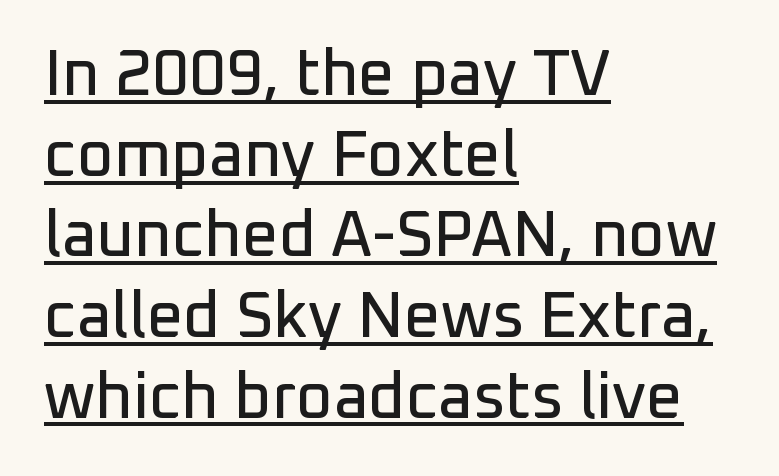
The image shows 64 px sans-serif type, upright; set left-aligned, normal line spacing (1.26x), normal letter spacing, underlined; low stroke contrast and a medium x-height.
